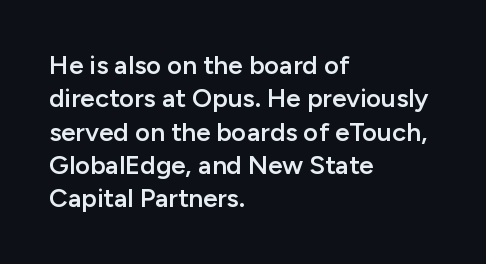
{"italic": "no", "bold": "semi", "underline": "no", "align": "left", "line_spacing": "normal", "line_spacing_ratio": 1.28, "letter_spacing": "normal", "letter_spacing_em": 0.0, "glyph_px": 26}
